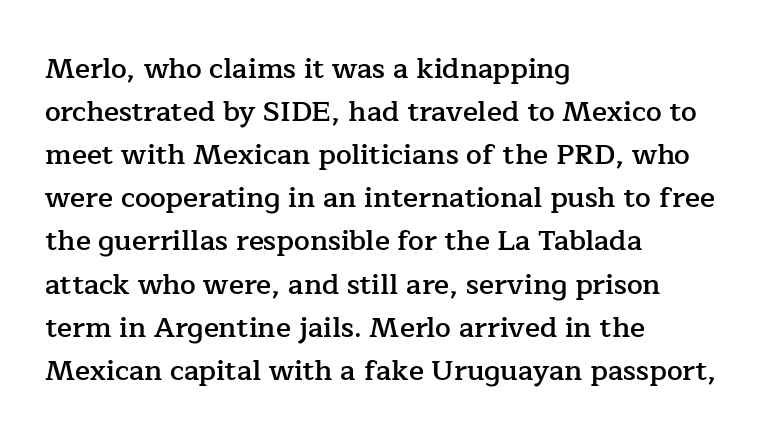
{"serif": "yes", "italic": "no", "bold": "semi", "weight": "semibold", "width": "normal", "stroke_contrast": "low", "x_height": "medium", "monospaced": "no", "underline": "no", "align": "left", "line_spacing": "normal", "line_spacing_ratio": 1.54, "letter_spacing": "normal", "letter_spacing_em": 0.0, "glyph_px": 28}
